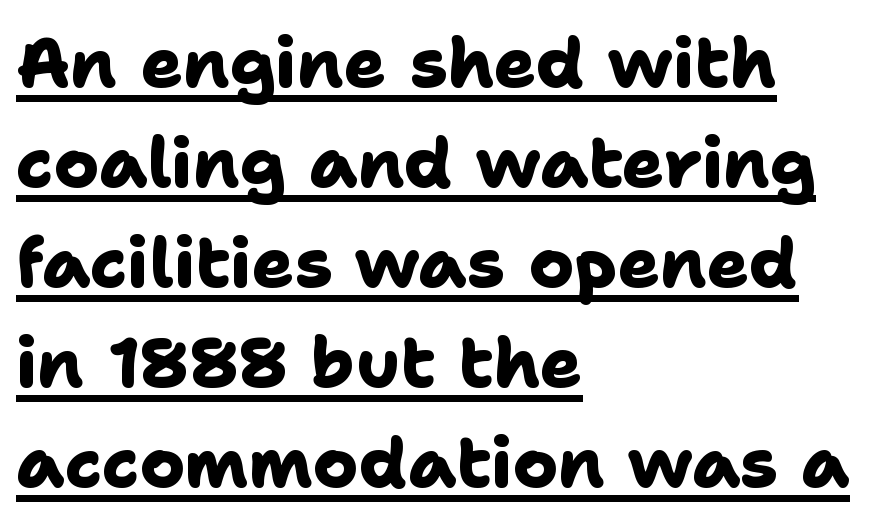
Q: Is the text bold? A: Yes.
Q: Is the typeface a serif or a sans-serif typeface? A: Sans-serif.
Q: Is the text underlined? A: Yes.
Q: How is the paragraph aligned? A: Left-aligned.
Q: Is the spacing between letters normal or unusually wide? A: Normal.
Q: Is the spacing between lines tight, normal or loose? A: Normal.
Q: Width (condensed, normal, or wide)? A: Normal.
Q: Stroke contrast? A: Low.
Q: x-height? A: Medium.
Q: Monospaced? A: No.
